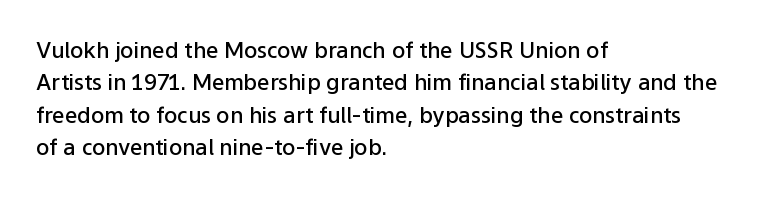
The image shows 22 px text type, upright; set left-aligned, normal line spacing (1.47x), normal letter spacing, not underlined.
